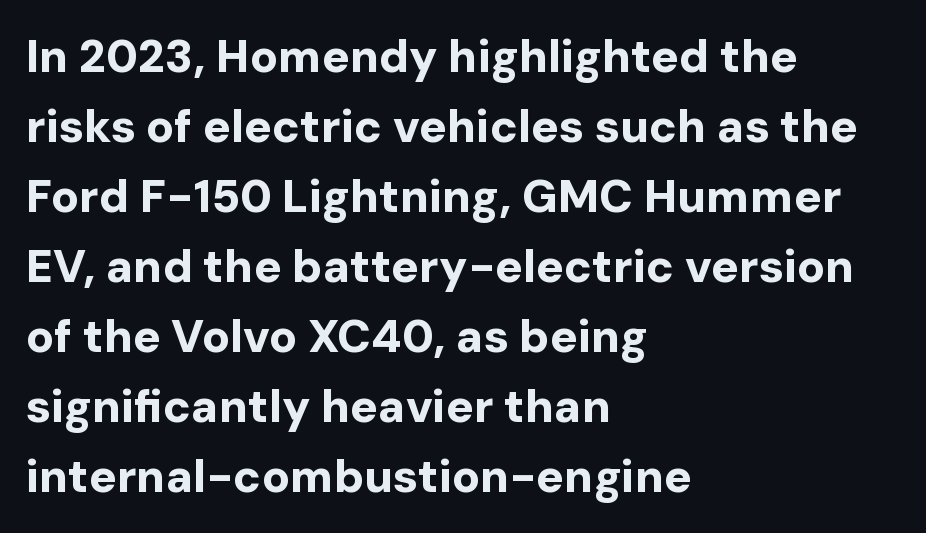
Q: Is the text bold? A: Yes.
Q: Is the text italic (slanted)? A: No, it is upright.
Q: Is the typeface a serif or a sans-serif typeface? A: Sans-serif.
Q: Is the text underlined? A: No.
Q: How is the paragraph aligned? A: Left-aligned.
Q: Is the spacing between letters normal or unusually wide? A: Normal.
Q: Is the spacing between lines tight, normal or loose? A: Normal.
Q: Width (condensed, normal, or wide)? A: Normal.
Q: Stroke contrast? A: Low.
Q: x-height? A: Medium.
Q: Monospaced? A: No.
